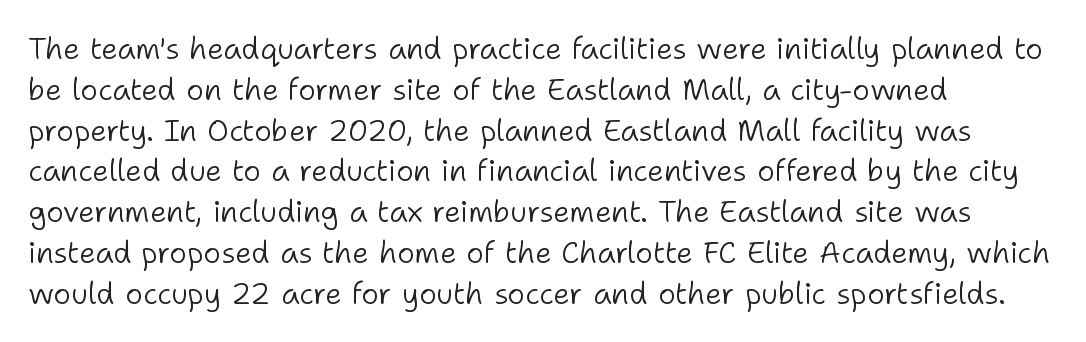
The image shows 30 px light sans-serif type, upright; set left-aligned, normal line spacing (1.36x), normal letter spacing, not underlined; low stroke contrast and a medium x-height.
